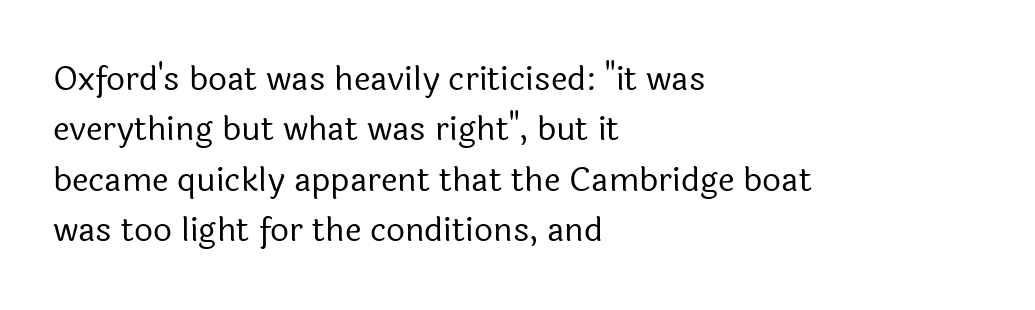
The image shows 33 px regular-weight sans-serif type, upright; set left-aligned, normal line spacing (1.53x), normal letter spacing, not underlined; a medium x-height.
